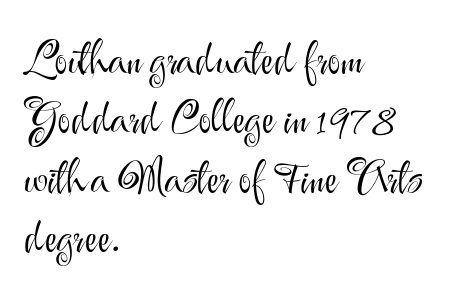
The image shows 44 px light sans-serif type; set left-aligned, normal line spacing (1.35x), normal letter spacing, not underlined; medium stroke contrast and a small x-height.
